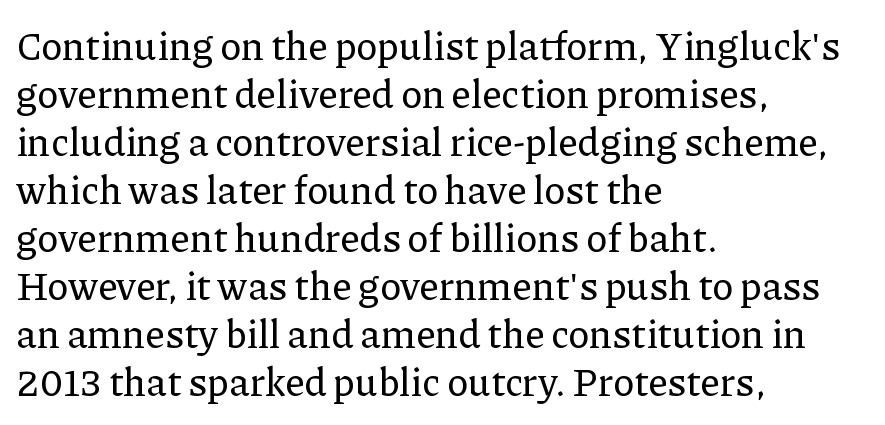
The image shows 39 px serif type, upright; set left-aligned, line spacing 1.23x, normal letter spacing, not underlined; low stroke contrast and a medium x-height.
